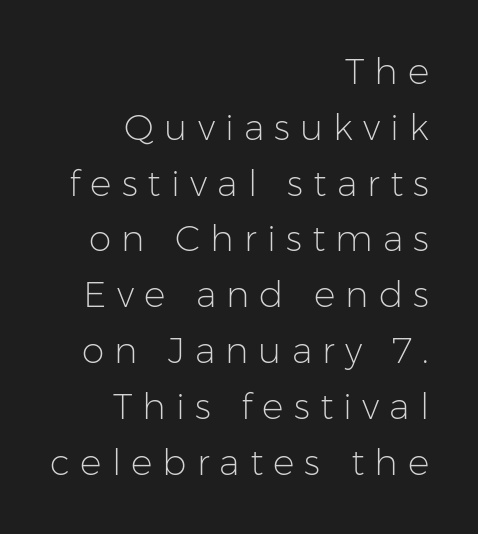
{"serif": "no", "italic": "no", "bold": "no", "weight": "light", "width": "normal", "stroke_contrast": "low", "x_height": "medium", "monospaced": "no", "underline": "no", "align": "right", "line_spacing": "normal", "line_spacing_ratio": 1.55, "letter_spacing": "wide", "letter_spacing_em": 0.28, "glyph_px": 36}
